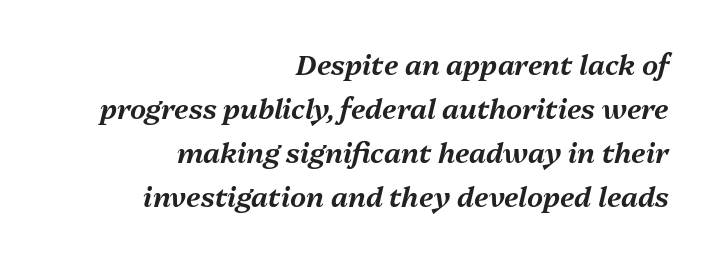
Short and long lines alike share a common ending point at right. Descenders hang freely into open space. This sample keeps an unexceptional amount of space between lines. The face used here has a pronounced slope to its letters. Compared with typical body copy, the letter spacing here is the same. Think of a printed novel: that variable character pitch is what you see here.
